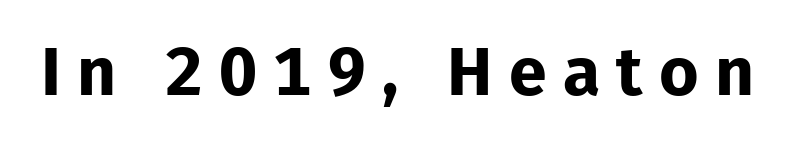
The image shows 68 px bold sans-serif type, upright; set unusually wide letter spacing (+0.24 em), not underlined; low stroke contrast and a medium x-height.
